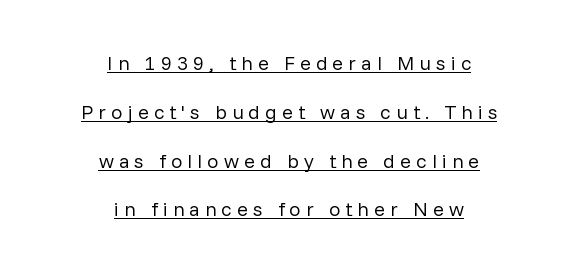
Q: Is the text bold? A: No.
Q: Is the text italic (slanted)? A: No, it is upright.
Q: Is the text underlined? A: Yes.
Q: How is the paragraph aligned? A: Centered.
Q: Is the spacing between letters normal or unusually wide? A: Unusually wide.
Q: Is the spacing between lines tight, normal or loose? A: Loose.
